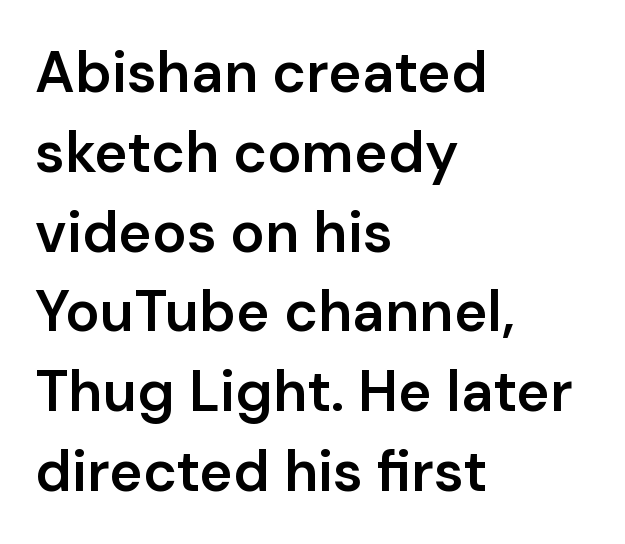
The image shows 57 px semibold sans-serif type, upright; set left-aligned, normal line spacing (1.4x), normal letter spacing, not underlined; low stroke contrast and a medium x-height.
